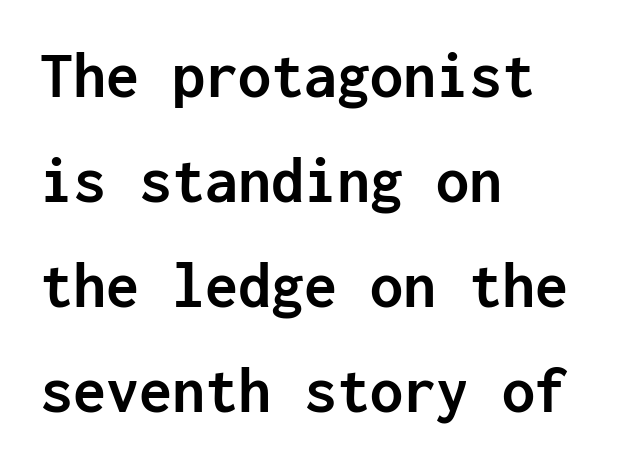
Grotesque or geometric, the face here clearly has no serifs. In terms of leading, this rendering sits right in the middle. Lines of text with bare space underneath. The passage shown is typed in a monospace face where columns stay perfectly aligned. Nope, not italic — everything's standing straight. What stands out about the letter spacing? Nothing — it is the standard amount.
